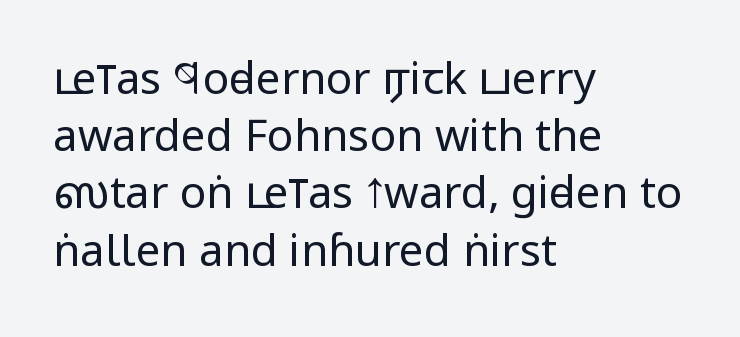
Q: Is the text bold? A: No.
Q: Is the text italic (slanted)? A: No, it is upright.
Q: Is the typeface a serif or a sans-serif typeface? A: Sans-serif.
Q: Is the text underlined? A: No.
Q: How is the paragraph aligned? A: Left-aligned.
Q: Is the spacing between letters normal or unusually wide? A: Normal.
Q: Is the spacing between lines tight, normal or loose? A: Normal.
Q: Width (condensed, normal, or wide)? A: Condensed.
Q: Stroke contrast? A: Low.
Q: x-height? A: Large.
Q: Monospaced? A: No.
